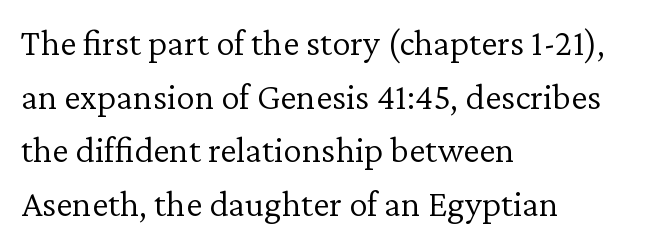
The image shows 37 px light serif type, upright; set left-aligned, normal line spacing (1.45x), normal letter spacing, not underlined; low stroke contrast and a medium x-height.
